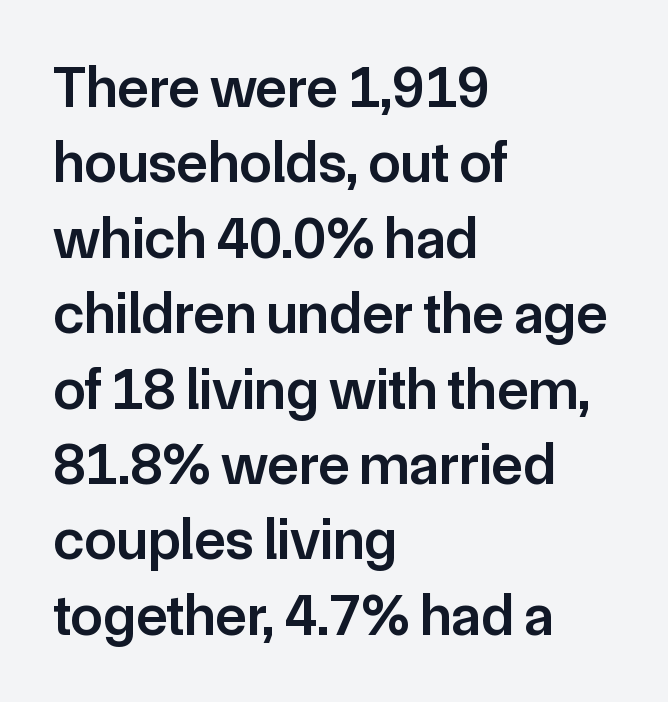
Q: Is the text bold? A: Semi-bold.
Q: Is the text italic (slanted)? A: No, it is upright.
Q: Is the typeface a serif or a sans-serif typeface? A: Sans-serif.
Q: Is the text underlined? A: No.
Q: How is the paragraph aligned? A: Left-aligned.
Q: Is the spacing between letters normal or unusually wide? A: Normal.
Q: Is the spacing between lines tight, normal or loose? A: Normal.
Q: Width (condensed, normal, or wide)? A: Normal.
Q: Stroke contrast? A: Low.
Q: x-height? A: Medium.
Q: Monospaced? A: No.
